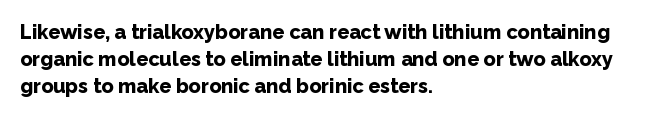
Q: Is the text bold? A: Yes.
Q: Is the text italic (slanted)? A: No, it is upright.
Q: Is the text underlined? A: No.
Q: How is the paragraph aligned? A: Left-aligned.
Q: Is the spacing between letters normal or unusually wide? A: Normal.
Q: Is the spacing between lines tight, normal or loose? A: Normal.
